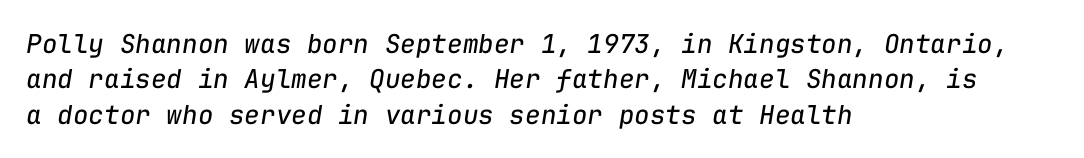
Horizontal alignment here is leftward, the default for most running prose. Does extra space separate the letters? No, they use regular spacing. Notice how the stems are inclined rather than vertical — that's the hallmark of italics. This rendering features lettering with no underline. Heaviness? Minimal to ordinary, like unemphasized prose. Summary of vertical rhythm: regular, with standard interline spacing.
